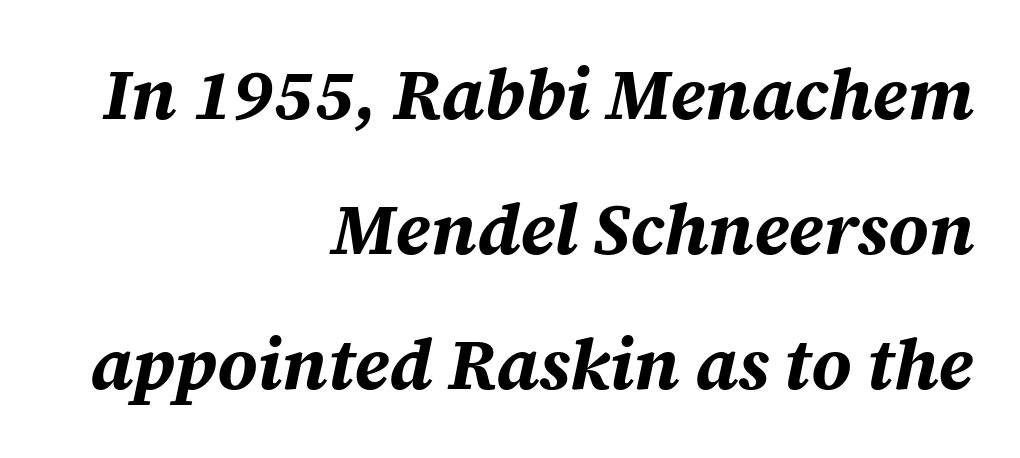
{"italic": "yes", "lean": "right", "slant_degrees": 12, "bold": "yes", "weight": "bold", "width": "normal", "stroke_contrast": "medium", "x_height": "large", "monospaced": "no", "underline": "no", "align": "right", "line_spacing": "loose", "line_spacing_ratio": 1.9, "letter_spacing": "normal", "letter_spacing_em": 0.0, "glyph_px": 71}
